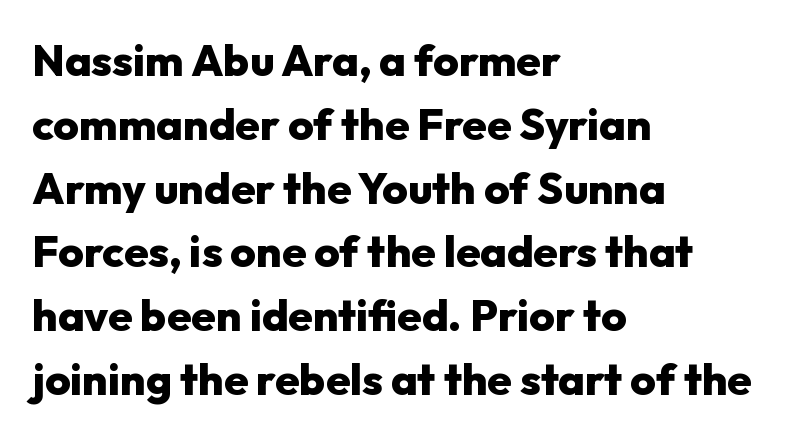
{"serif": "no", "italic": "no", "bold": "yes", "weight": "heavy", "width": "normal", "stroke_contrast": "low", "x_height": "medium", "monospaced": "no", "underline": "no", "align": "left", "line_spacing": "normal", "line_spacing_ratio": 1.45, "letter_spacing": "normal", "letter_spacing_em": 0.0, "glyph_px": 44}
